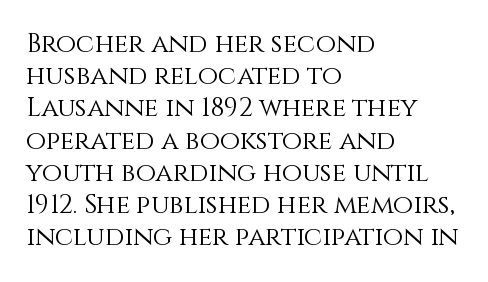
The image shows 26 px text type, upright; set left-aligned, line spacing 1.24x, normal letter spacing, not underlined.
